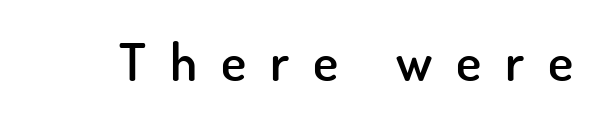
The characters display no serif detailing; their extremities are plain. In terms of letterspacing, this is a distinctly airy, spread setting. Think of a printed novel: that variable character pitch is what you see here. The lettering holds an erect, upright posture throughout. Notice the strokes are somewhat thickened but not fully heavy: this is a semibold. Bare-footed words on every line.
